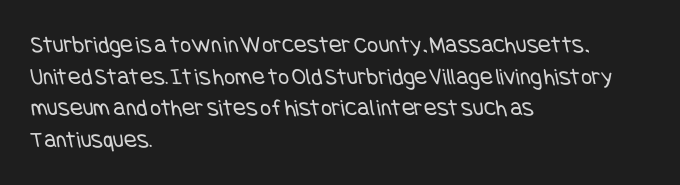
{"bold": "no", "underline": "no", "align": "left", "line_spacing": "normal", "line_spacing_ratio": 1.32, "letter_spacing": "normal", "letter_spacing_em": 0.0, "glyph_px": 24}
